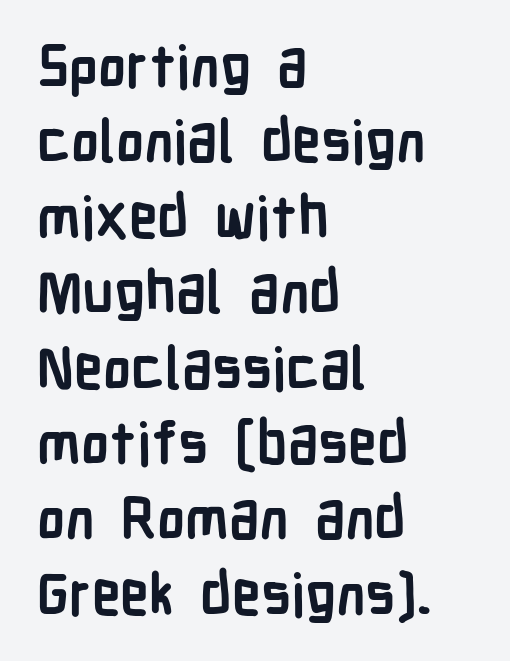
{"serif": "no", "italic": "no", "bold": "yes", "weight": "semibold", "width": "condensed", "stroke_contrast": "low", "x_height": "medium", "monospaced": "no", "underline": "no", "align": "left", "line_spacing": "normal", "line_spacing_ratio": 1.3, "letter_spacing": "normal", "letter_spacing_em": 0.0, "glyph_px": 58}
